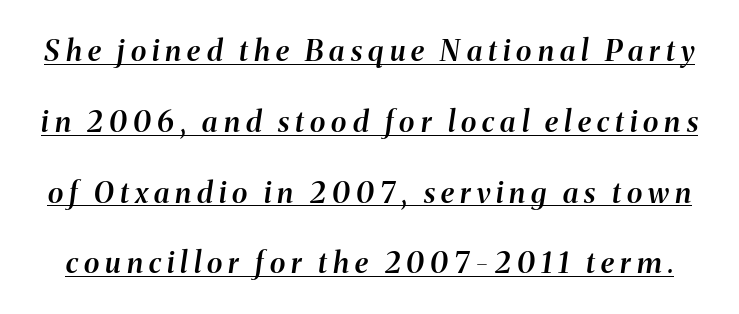
Weight check: semibold — heavier than regular, not quite bold. When letters slant like this, we call the style italic. These lines stand farther apart than default settings would place them. Looks like someone drew a line under every word here. Words appear elongated and porous because spacing is wide. A typesetter would call this proportional, since set widths differ per character.
